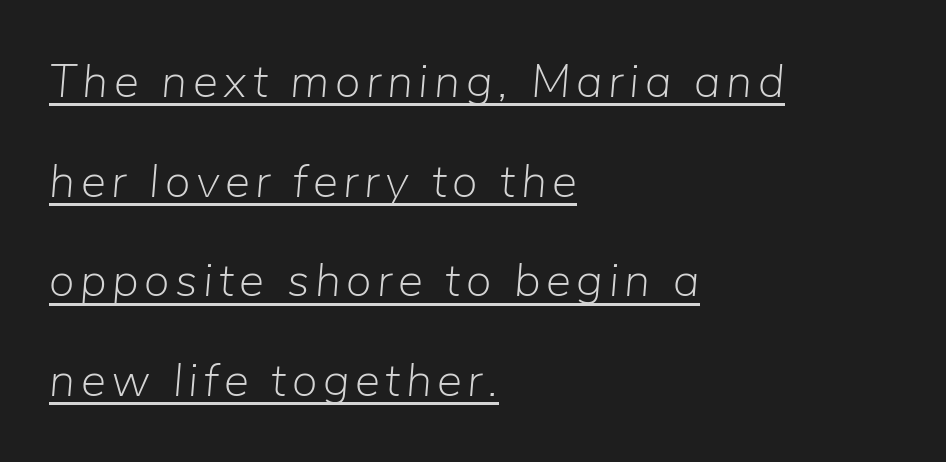
The image shows 47 px light type, italic (leaning right); set left-aligned, loose line spacing (2.12x), underlined; low stroke contrast and a medium x-height.
